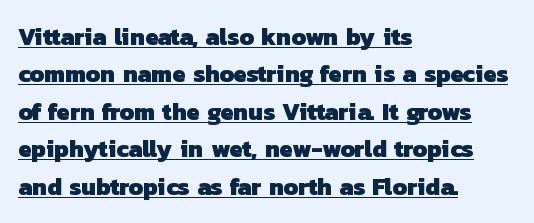
The image shows 24 px bold type; set left-aligned, normal line spacing (1.56x), normal letter spacing, underlined.
